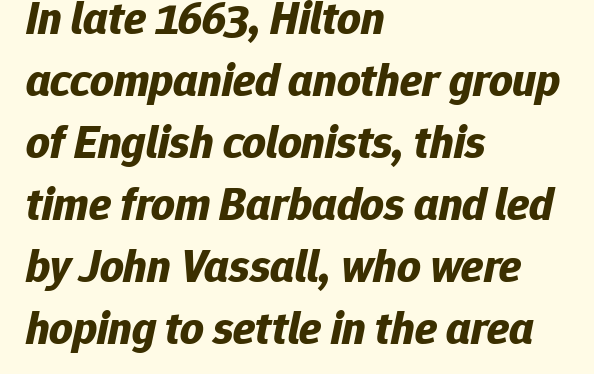
How would I describe the line gaps? Plain and ordinary. Teacher's note: observe the even left margin — that is flush-left alignment. The font is running at its bold setting. Only glyphs here, with clear space below each row. There's an unmistakable incline to the writing here.
